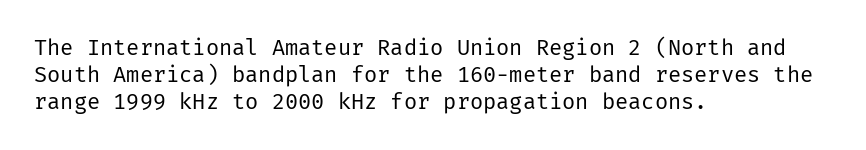
The image shows 22 px text type, upright; set left-aligned, line spacing 1.23x, normal letter spacing, not underlined.
